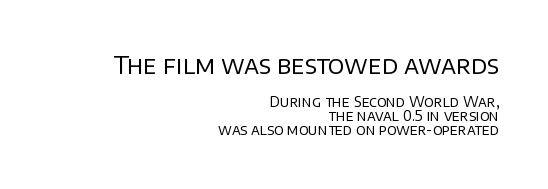
The image shows 24 px text type, upright; set right-aligned, tight line spacing (1.0x), normal letter spacing, not underlined; the first (top) block is 1.71x larger.
